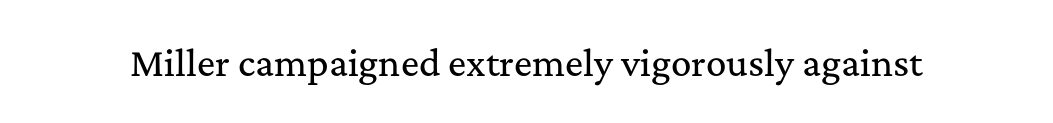
The image shows 34 px serif type, upright; set normal letter spacing, not underlined; medium stroke contrast and a medium x-height.
